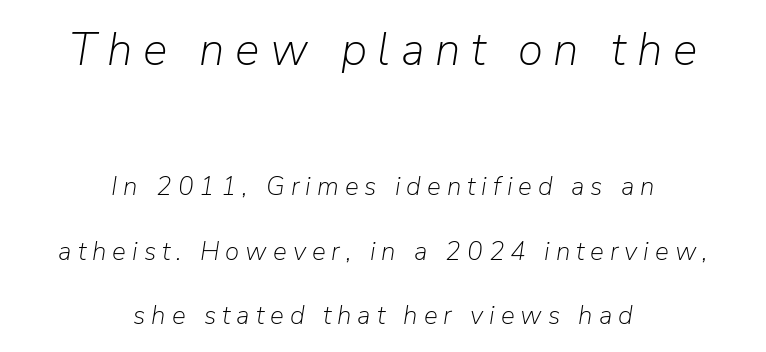
Q: Is the text bold? A: No.
Q: Is the text italic (slanted)? A: Yes, it leans right by about 9 degrees.
Q: Is the text underlined? A: No.
Q: How is the paragraph aligned? A: Centered.
Q: Is the spacing between letters normal or unusually wide? A: Unusually wide.
Q: Is the spacing between lines tight, normal or loose? A: Loose.
Q: Which block of text is set in a larger size, the first (top) or the second (bottom)? A: The first (top) one.
Q: Width (condensed, normal, or wide)? A: Normal.
Q: Stroke contrast? A: Low.
Q: x-height? A: Medium.
Q: Monospaced? A: No.
